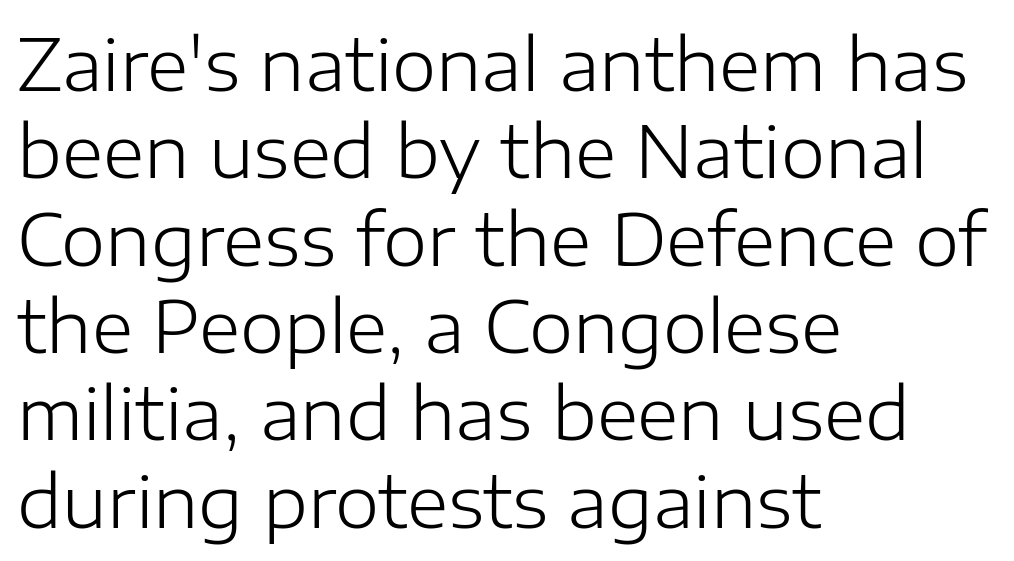
Q: Is the text bold? A: No.
Q: Is the text italic (slanted)? A: No, it is upright.
Q: Is the typeface a serif or a sans-serif typeface? A: Sans-serif.
Q: Is the text underlined? A: No.
Q: How is the paragraph aligned? A: Left-aligned.
Q: Is the spacing between letters normal or unusually wide? A: Normal.
Q: Width (condensed, normal, or wide)? A: Normal.
Q: Stroke contrast? A: Low.
Q: x-height? A: Medium.
Q: Monospaced? A: No.
